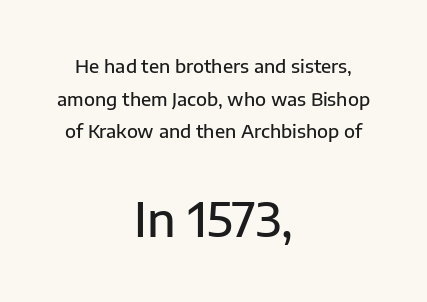
Q: Is the text bold? A: Semi-bold.
Q: Is the text italic (slanted)? A: No, it is upright.
Q: Is the typeface a serif or a sans-serif typeface? A: Sans-serif.
Q: Is the text underlined? A: No.
Q: How is the paragraph aligned? A: Centered.
Q: Is the spacing between letters normal or unusually wide? A: Normal.
Q: Which block of text is set in a larger size, the first (top) or the second (bottom)? A: The second (bottom) one.
Q: Width (condensed, normal, or wide)? A: Normal.
Q: Stroke contrast? A: Low.
Q: x-height? A: Medium.
Q: Monospaced? A: No.
